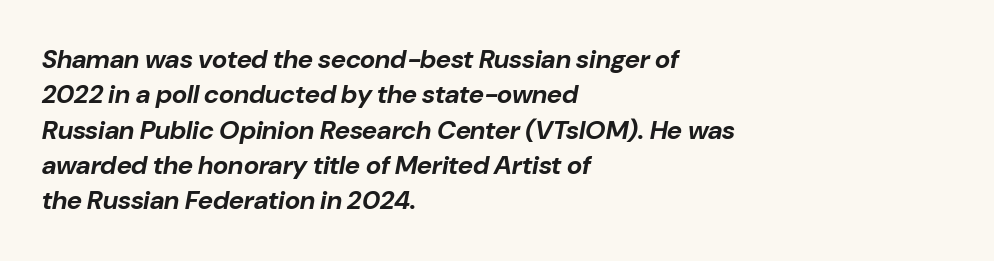
{"italic": "yes", "lean": "right", "slant_degrees": 10, "bold": "yes", "underline": "no", "align": "left", "line_spacing": "normal", "line_spacing_ratio": 1.36, "letter_spacing": "normal", "letter_spacing_em": 0.0, "glyph_px": 26}
